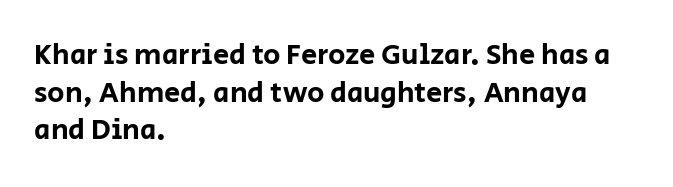
Spacing verdict: proportional, widths tailored to each character. The typography opts for an upright posture over an oblique one. Plain, unruled lines of type. Examine the stroke ends and you'll find no serifs. This sample uses plain, unmodified letter spacing. What's the leading like? Ordinary, nothing unusual.
